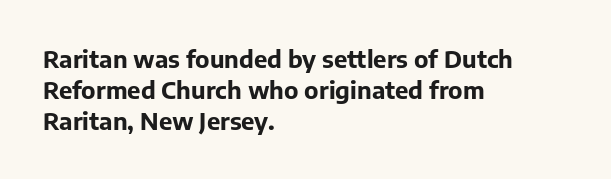
The image shows 24 px bold type, upright; set left-aligned, normal line spacing (1.29x), normal letter spacing, not underlined.
